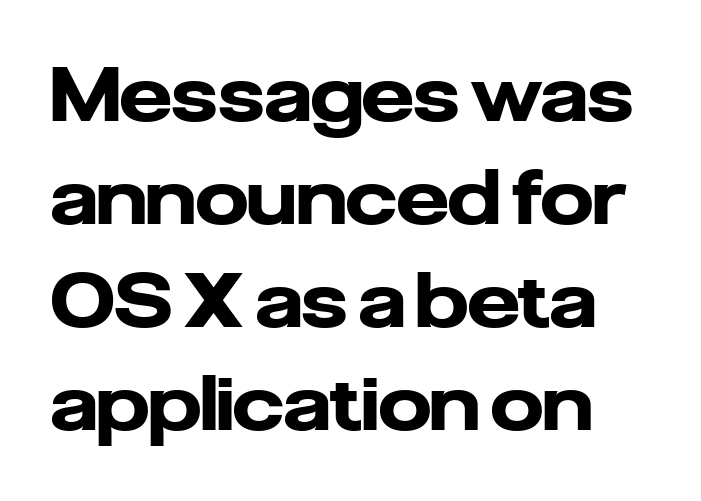
The letterforms sit shoulder to shoulder at normal distance. A sans-serif font was chosen for this passage. Looks like regular typesetting: each glyph gets only the width it needs. Compared with an ordinary text face, these strokes are far heavier — a full bold.
